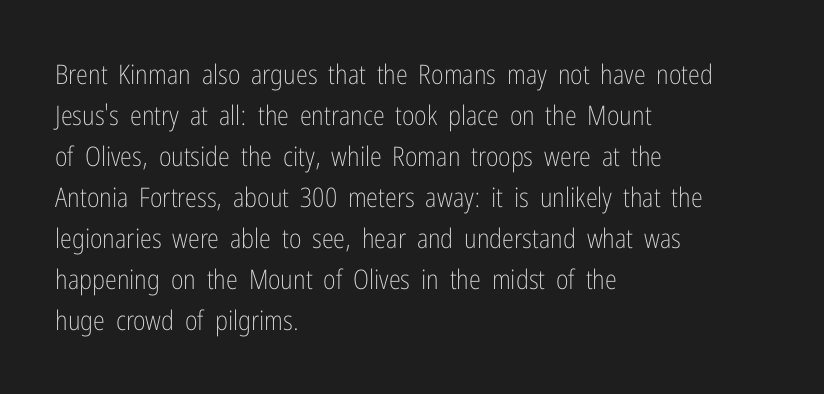
On a weight scale, this lands at 450 or below. The passage shown has conventional tracking throughout. A normal amount of white space separates one row of letters from the next. The rag falls on the right side of this text block.
